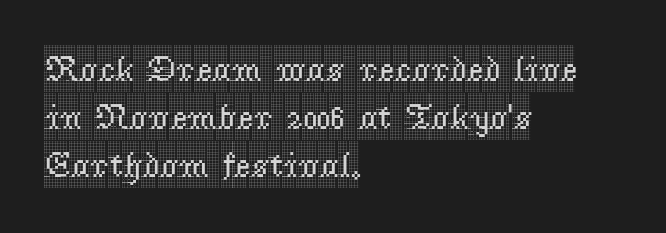
Q: Is the text italic (slanted)? A: No, it is upright.
Q: Is the typeface a serif or a sans-serif typeface? A: Serif.
Q: Is the text underlined? A: No.
Q: How is the paragraph aligned? A: Left-aligned.
Q: Is the spacing between letters normal or unusually wide? A: Normal.
Q: Is the spacing between lines tight, normal or loose? A: Normal.
Q: Width (condensed, normal, or wide)? A: Condensed.
Q: x-height? A: Large.
Q: Monospaced? A: No.
